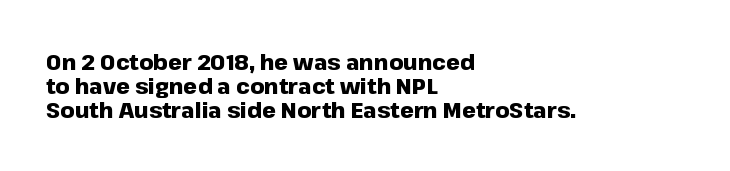
Q: Is the text bold? A: Yes.
Q: Is the text italic (slanted)? A: No, it is upright.
Q: Is the text underlined? A: No.
Q: How is the paragraph aligned? A: Left-aligned.
Q: Is the spacing between letters normal or unusually wide? A: Normal.
Q: Is the spacing between lines tight, normal or loose? A: Tight.
